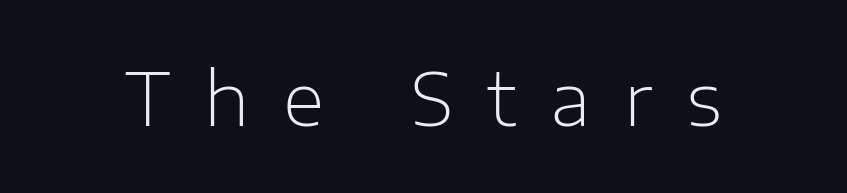
Q: Is the text bold? A: No.
Q: Is the text italic (slanted)? A: No, it is upright.
Q: Is the typeface a serif or a sans-serif typeface? A: Sans-serif.
Q: Is the text underlined? A: No.
Q: Is the spacing between letters normal or unusually wide? A: Unusually wide.
Q: Width (condensed, normal, or wide)? A: Normal.
Q: Stroke contrast? A: Low.
Q: x-height? A: Medium.
Q: Monospaced? A: No.
